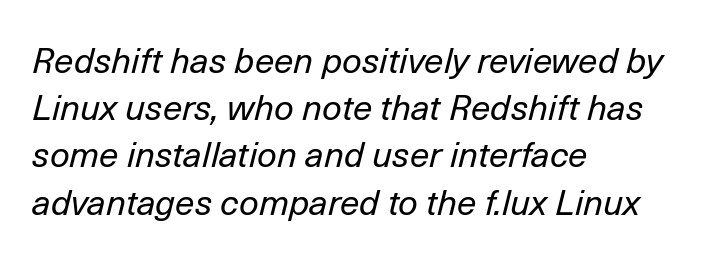
Q: Is the text bold? A: No.
Q: Is the text italic (slanted)? A: Yes, it leans right by about 14 degrees.
Q: Is the text underlined? A: No.
Q: How is the paragraph aligned? A: Left-aligned.
Q: Is the spacing between letters normal or unusually wide? A: Normal.
Q: Is the spacing between lines tight, normal or loose? A: Normal.
Q: Width (condensed, normal, or wide)? A: Normal.
Q: Stroke contrast? A: Low.
Q: x-height? A: Medium.
Q: Monospaced? A: No.
